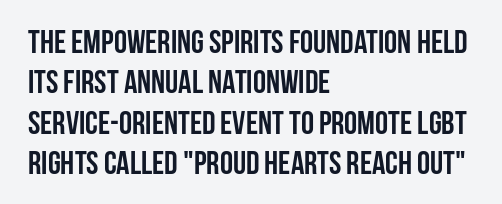
The image shows 33 px semibold, condensed sans-serif type, upright; set left-aligned, line spacing 1.22x, normal letter spacing, not underlined; low stroke contrast and a large x-height.
